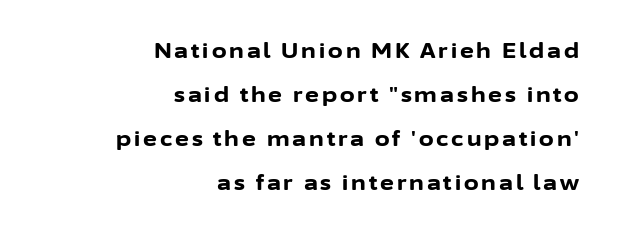
{"italic": "no", "bold": "yes", "underline": "no", "align": "right", "line_spacing": "loose", "line_spacing_ratio": 2.09, "glyph_px": 21}
